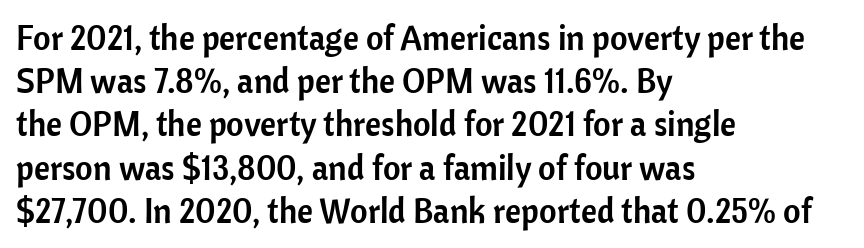
The image shows 34 px sans-serif type, upright; set left-aligned, normal line spacing (1.27x), normal letter spacing, not underlined; low stroke contrast and a medium x-height.
